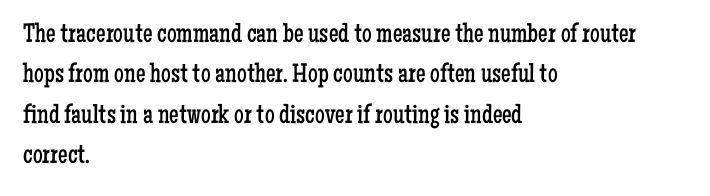
Q: Is the text bold? A: No.
Q: Is the text italic (slanted)? A: No, it is upright.
Q: Is the text underlined? A: No.
Q: How is the paragraph aligned? A: Left-aligned.
Q: Is the spacing between letters normal or unusually wide? A: Normal.
Q: Is the spacing between lines tight, normal or loose? A: Normal.
